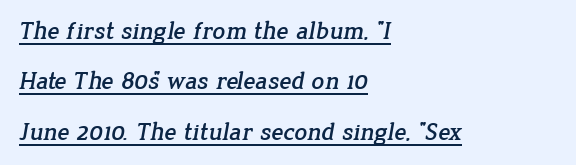
{"underline": "yes", "align": "left", "line_spacing": "loose", "line_spacing_ratio": 2.02, "letter_spacing": "normal", "letter_spacing_em": 0.0, "glyph_px": 25}
